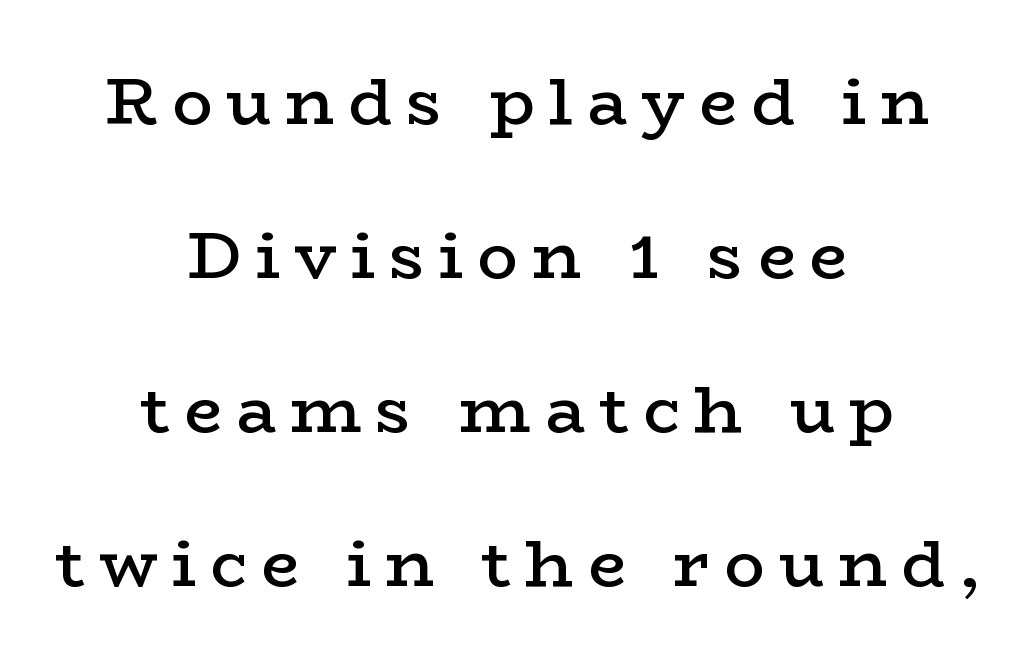
Q: Is the text bold? A: Semi-bold.
Q: Is the text italic (slanted)? A: No, it is upright.
Q: Is the typeface a serif or a sans-serif typeface? A: Serif.
Q: Is the text underlined? A: No.
Q: How is the paragraph aligned? A: Centered.
Q: Is the spacing between letters normal or unusually wide? A: Unusually wide.
Q: Is the spacing between lines tight, normal or loose? A: Loose.
Q: Width (condensed, normal, or wide)? A: Wide.
Q: Stroke contrast? A: Low.
Q: x-height? A: Medium.
Q: Monospaced? A: No.
